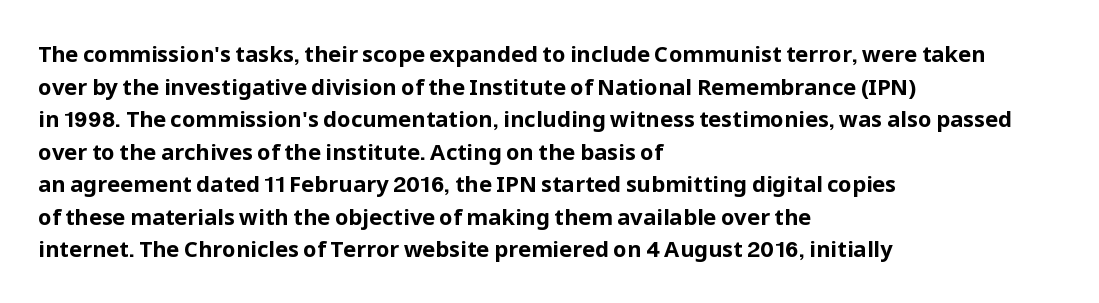
The image shows 22 px bold type, upright; set left-aligned, normal line spacing (1.48x), normal letter spacing, not underlined.
